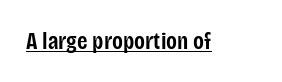
Q: Is the text bold? A: Semi-bold.
Q: Is the text italic (slanted)? A: No, it is upright.
Q: Is the text underlined? A: Yes.
Q: Is the spacing between letters normal or unusually wide? A: Normal.
